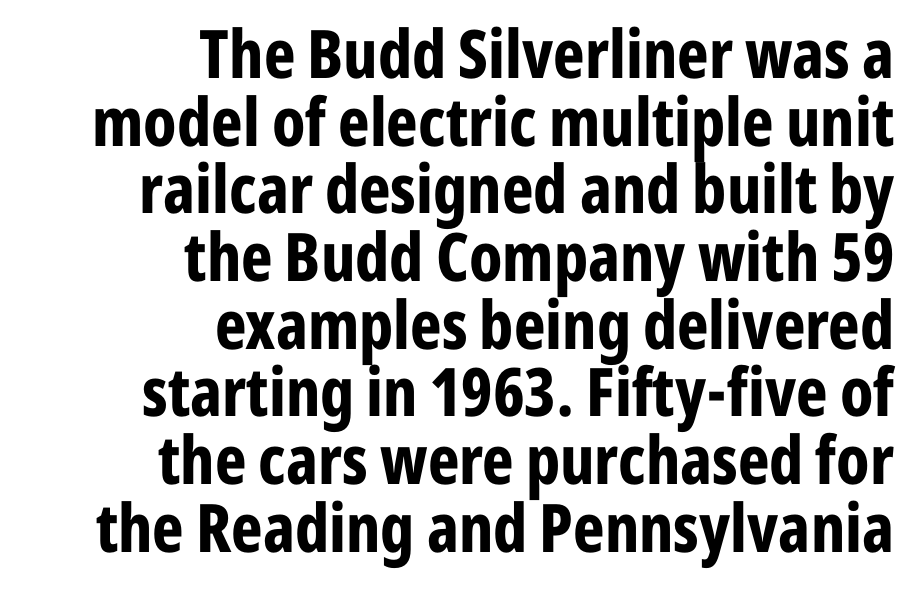
Q: Is the text bold? A: Yes.
Q: Is the text italic (slanted)? A: No, it is upright.
Q: Is the typeface a serif or a sans-serif typeface? A: Sans-serif.
Q: Is the text underlined? A: No.
Q: How is the paragraph aligned? A: Right-aligned.
Q: Is the spacing between letters normal or unusually wide? A: Normal.
Q: Is the spacing between lines tight, normal or loose? A: Tight.
Q: Width (condensed, normal, or wide)? A: Condensed.
Q: Stroke contrast? A: Low.
Q: x-height? A: Medium.
Q: Monospaced? A: No.
